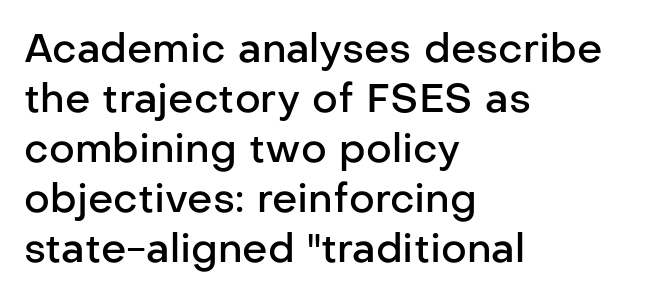
The image shows 40 px semibold sans-serif type, upright; set left-aligned, normal line spacing (1.25x), normal letter spacing, not underlined; low stroke contrast and a medium x-height.
